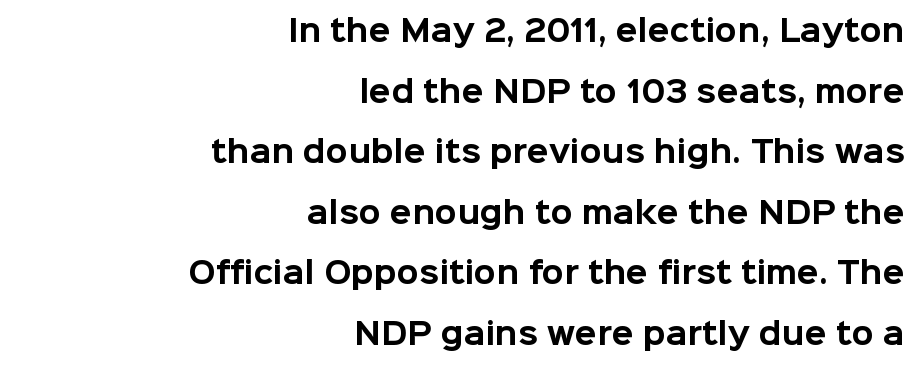
{"serif": "no", "italic": "no", "bold": "yes", "weight": "bold", "width": "normal", "stroke_contrast": "low", "x_height": "medium", "monospaced": "no", "underline": "no", "align": "right", "line_spacing": "loose", "line_spacing_ratio": 2.09, "letter_spacing": "normal", "letter_spacing_em": 0.0, "glyph_px": 29}
